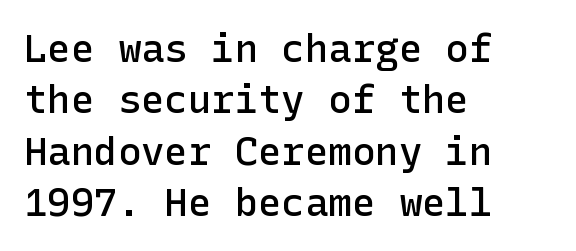
Font category for this specimen: sans-serif. The baseline area is clear. Left-aligned paragraph, ragged on the right. Set as a demibold, roughly 600 on the weight scale. The letters sit at their default tracking, neither squeezed nor spread.
